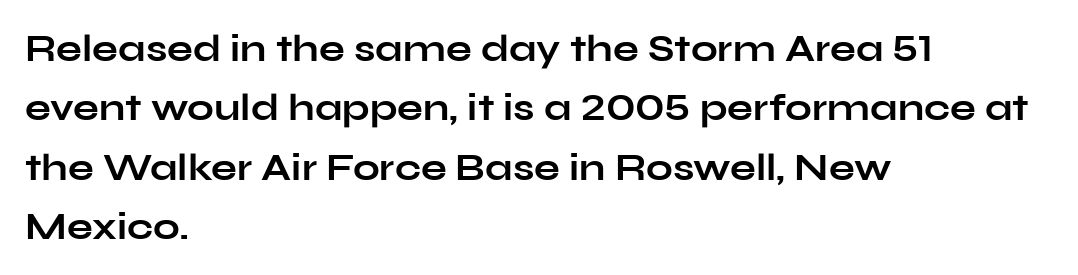
{"serif": "no", "italic": "no", "bold": "yes", "weight": "bold", "width": "wide", "stroke_contrast": "low", "x_height": "medium", "monospaced": "no", "underline": "no", "align": "left", "line_spacing": "normal", "line_spacing_ratio": 1.56, "letter_spacing": "normal", "letter_spacing_em": 0.0, "glyph_px": 38}
